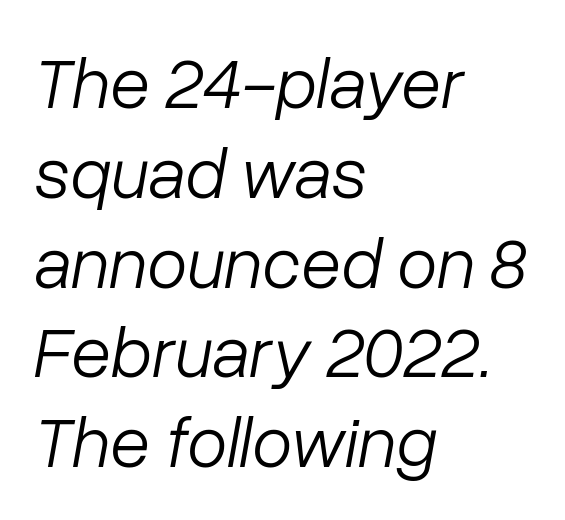
Q: Is the text bold? A: No.
Q: Is the text italic (slanted)? A: Yes, it leans right by about 10 degrees.
Q: Is the text underlined? A: No.
Q: How is the paragraph aligned? A: Left-aligned.
Q: Is the spacing between letters normal or unusually wide? A: Normal.
Q: Width (condensed, normal, or wide)? A: Normal.
Q: Stroke contrast? A: Low.
Q: x-height? A: Medium.
Q: Monospaced? A: No.
